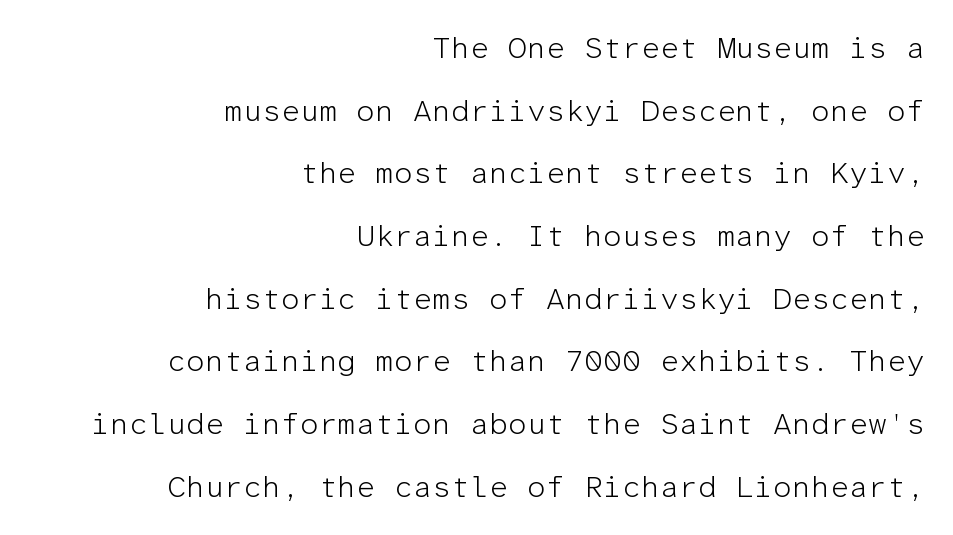
The image shows 30 px light sans-serif type, upright, monospaced; set right-aligned, loose line spacing (2.09x), normal letter spacing, not underlined; low stroke contrast and a medium x-height.
